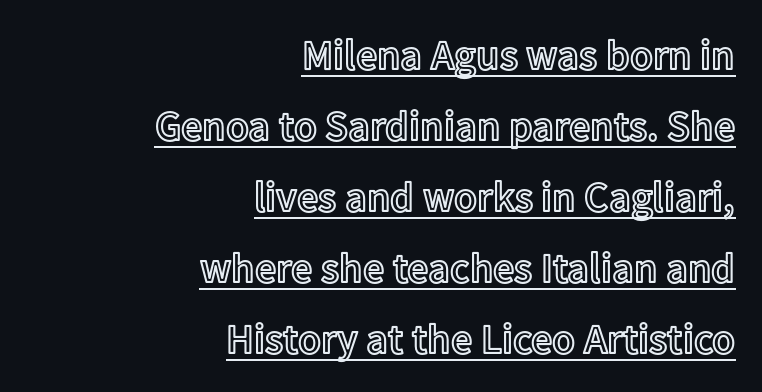
{"italic": "no", "width": "normal", "x_height": "medium", "monospaced": "no", "underline": "yes", "align": "right", "line_spacing": "normal", "line_spacing_ratio": 1.69, "letter_spacing": "normal", "letter_spacing_em": 0.0, "glyph_px": 42}
